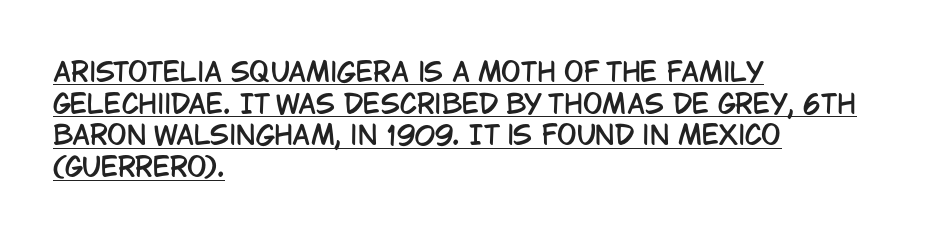
{"italic": "no", "underline": "yes", "align": "left", "line_spacing_ratio": 1.22, "letter_spacing": "normal", "letter_spacing_em": 0.0, "glyph_px": 26}
